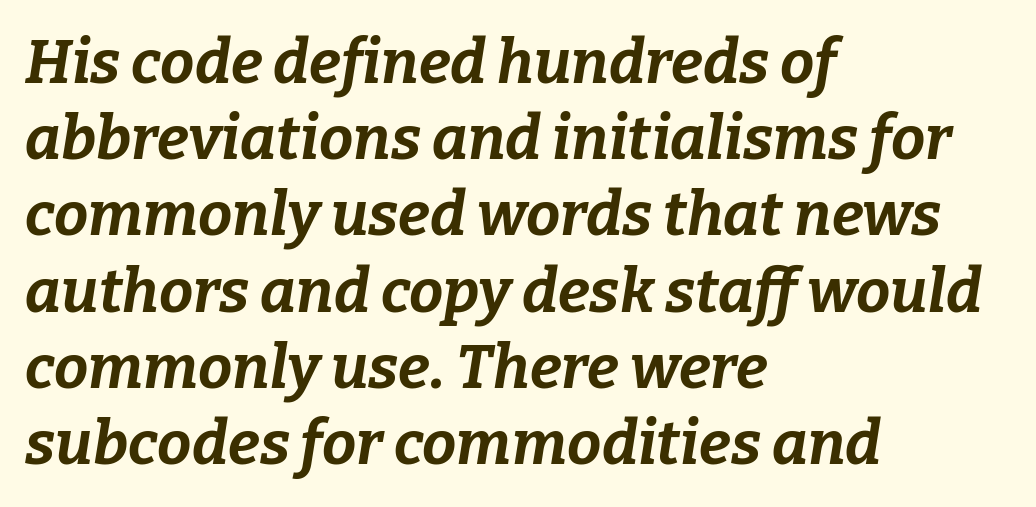
The image shows 61 px bold type, italic (leaning right); set left-aligned, normal line spacing (1.25x), normal letter spacing, not underlined; low stroke contrast and a medium x-height.
